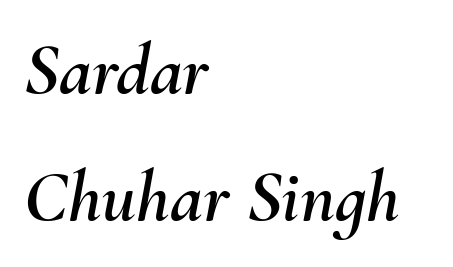
{"italic": "yes", "lean": "right", "slant_degrees": 10, "width": "normal", "stroke_contrast": "medium", "x_height": "small", "monospaced": "no", "underline": "no", "align": "left", "line_spacing_ratio": 1.72, "letter_spacing": "normal", "letter_spacing_em": 0.0, "glyph_px": 74}
